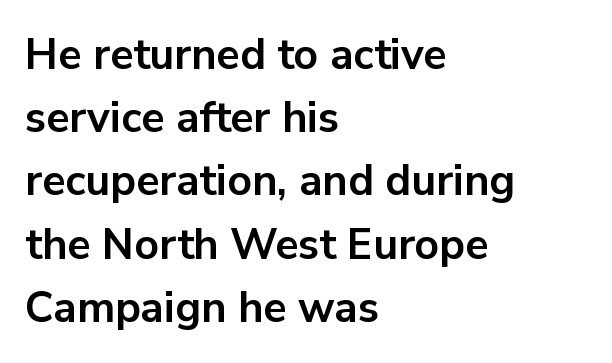
{"serif": "no", "italic": "no", "bold": "yes", "weight": "bold", "width": "normal", "stroke_contrast": "low", "x_height": "medium", "monospaced": "no", "underline": "no", "align": "left", "line_spacing": "normal", "line_spacing_ratio": 1.47, "letter_spacing": "normal", "letter_spacing_em": 0.0, "glyph_px": 43}
